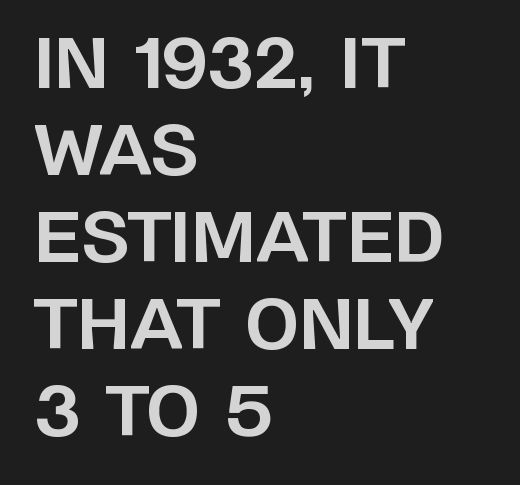
Q: Is the text bold? A: Yes.
Q: Is the text italic (slanted)? A: No, it is upright.
Q: Is the typeface a serif or a sans-serif typeface? A: Sans-serif.
Q: Is the text underlined? A: No.
Q: How is the paragraph aligned? A: Left-aligned.
Q: Is the spacing between letters normal or unusually wide? A: Normal.
Q: Is the spacing between lines tight, normal or loose? A: Normal.
Q: Width (condensed, normal, or wide)? A: Normal.
Q: Stroke contrast? A: Low.
Q: x-height? A: Large.
Q: Monospaced? A: No.
